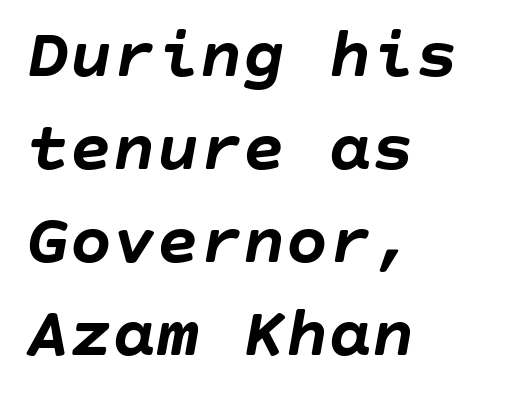
Q: Is the text bold? A: Yes.
Q: Is the text italic (slanted)? A: Yes, it leans right by about 10 degrees.
Q: Is the text underlined? A: No.
Q: How is the paragraph aligned? A: Left-aligned.
Q: Is the spacing between letters normal or unusually wide? A: Normal.
Q: Is the spacing between lines tight, normal or loose? A: Normal.
Q: Width (condensed, normal, or wide)? A: Normal.
Q: Stroke contrast? A: Low.
Q: x-height? A: Large.
